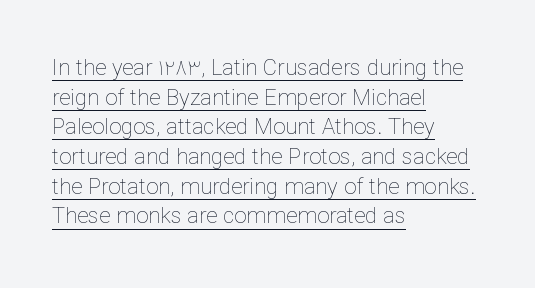
The image shows 22 px text type, upright; set left-aligned, normal line spacing (1.35x), normal letter spacing, underlined.
